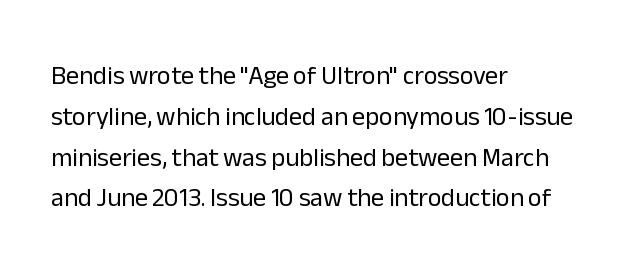
{"italic": "no", "bold": "no", "underline": "no", "align": "left", "line_spacing": "normal", "line_spacing_ratio": 1.57, "letter_spacing": "normal", "letter_spacing_em": 0.0, "glyph_px": 26}
